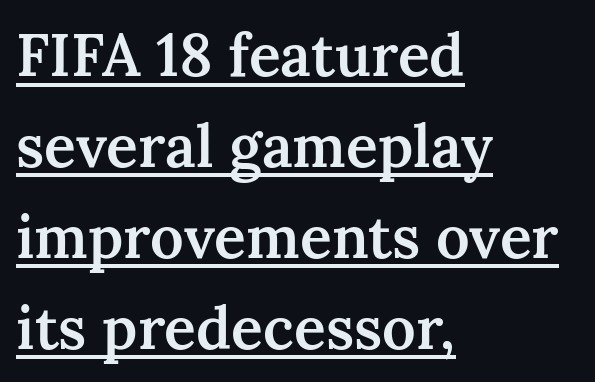
{"serif": "yes", "italic": "no", "bold": "semi", "weight": "semibold", "width": "normal", "stroke_contrast": "medium", "x_height": "medium", "monospaced": "no", "underline": "yes", "align": "left", "line_spacing": "normal", "line_spacing_ratio": 1.54, "letter_spacing": "normal", "letter_spacing_em": 0.0, "glyph_px": 59}
